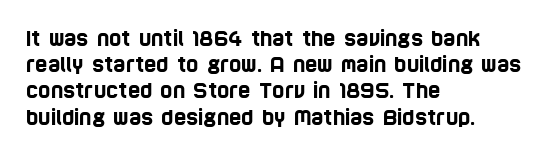
{"underline": "no", "align": "left", "line_spacing": "normal", "line_spacing_ratio": 1.25, "letter_spacing": "normal", "letter_spacing_em": 0.0, "glyph_px": 21}
